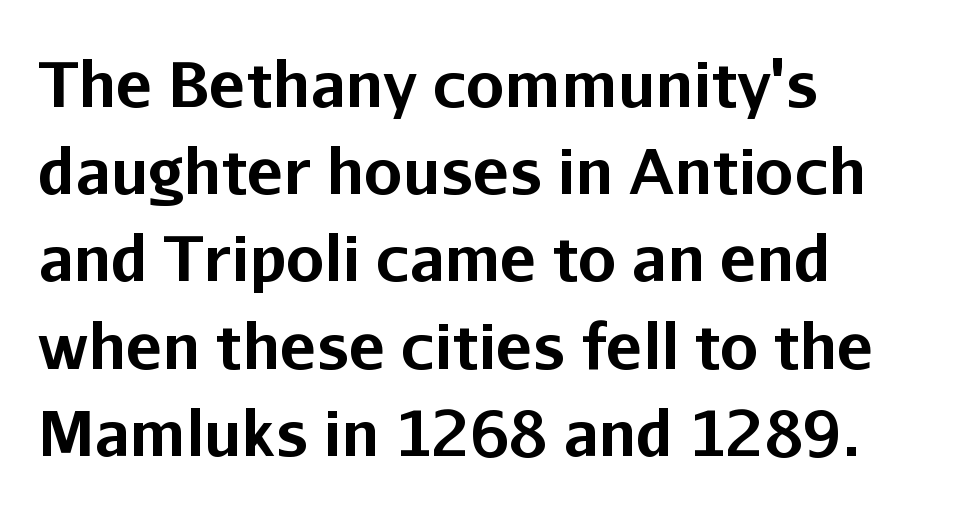
The image shows 61 px bold sans-serif type, upright; set left-aligned, normal line spacing (1.43x), normal letter spacing, not underlined; low stroke contrast and a medium x-height.
